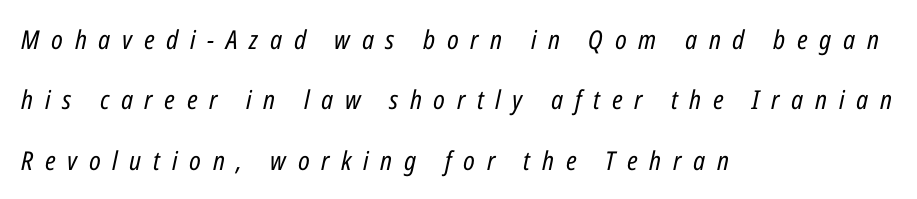
{"italic": "yes", "lean": "right", "slant_degrees": 12, "bold": "no", "underline": "no", "align": "left", "line_spacing": "loose", "line_spacing_ratio": 2.32, "letter_spacing": "wide", "letter_spacing_em": 0.45, "glyph_px": 26}
